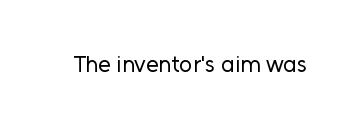
The image shows 23 px text type, upright; set normal letter spacing, not underlined.
